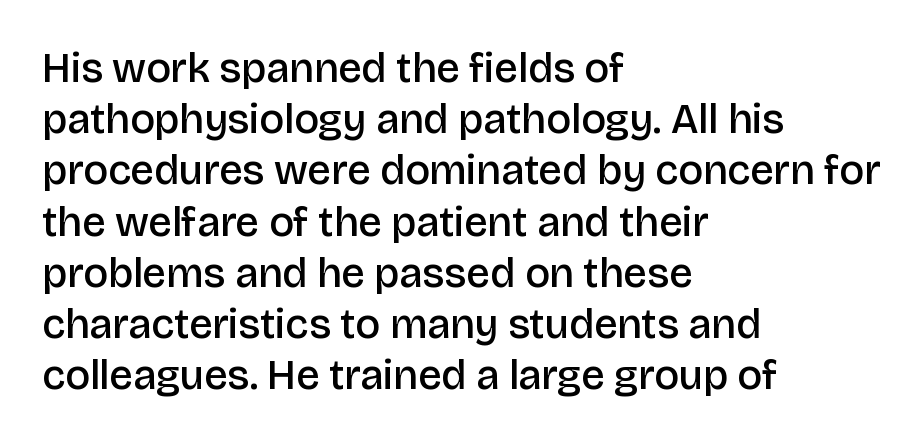
The face used here is proportionally spaced, like ordinary book or web type. This is roman type, the default non-slanted kind. Typeset ragged right — the left edge is the straight one. The typeface chosen for these lines omits serifs. The gap between lines stays unmarked. Every letter is mildly thick-stroked: semibold rather than bold.
